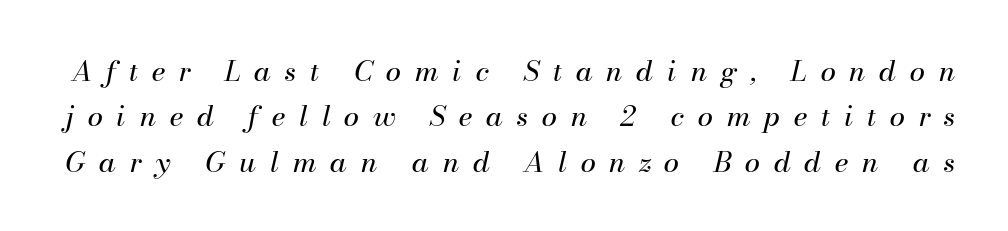
The image shows 28 px regular-weight type, italic (leaning right); set normal line spacing (1.62x), unusually wide letter spacing (+0.49 em), not underlined; medium stroke contrast and a small x-height.
